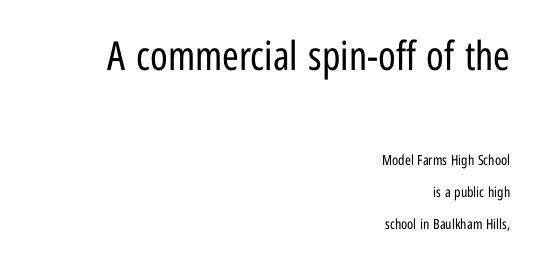
{"serif": "no", "italic": "no", "bold": "no", "weight": "regular", "width": "condensed", "stroke_contrast": "low", "x_height": "medium", "monospaced": "no", "underline": "no", "align": "right", "line_spacing": "loose", "line_spacing_ratio": 2.28, "letter_spacing": "normal", "letter_spacing_em": 0.0, "larger_block": "first", "size_ratio": 2.86, "glyph_px": 40}
